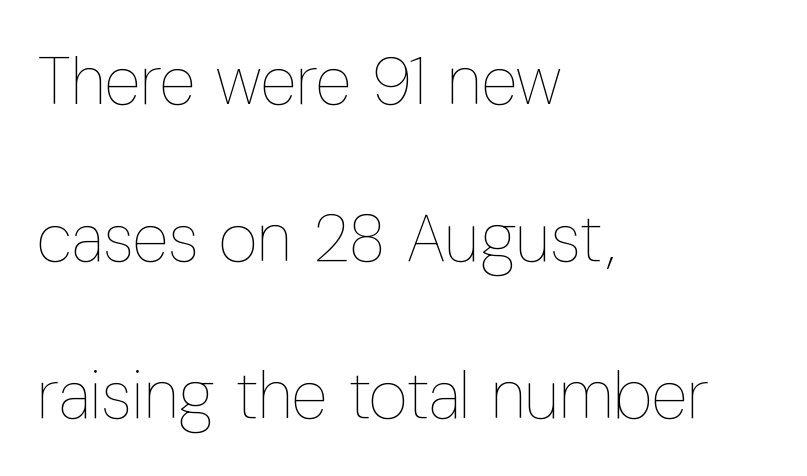
In terms of posture, this sample is upright. The lines are quadded left. Honestly, there is no underline to notice here at all. Weight: not bold — regular or lighter. The passage shown stacks its lines with a broad gap.
